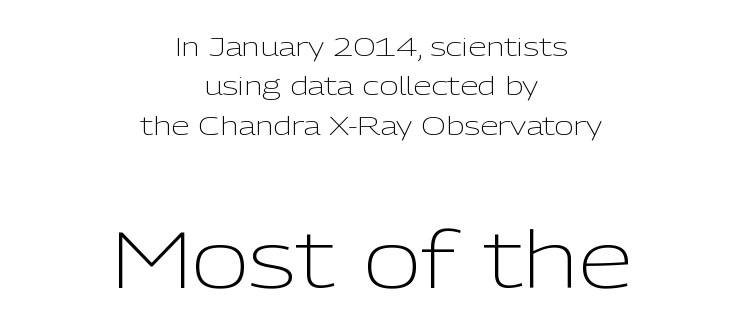
Note: smaller setting up top, larger setting below. Line starts and ends both wander, symmetrically. Character widths vary here, with narrow letters taking less room than wide ones. Vertical strokes here are truly vertical. These lines keep a tight, regular rhythm from letter to letter. Plain, unruled lines of type.
